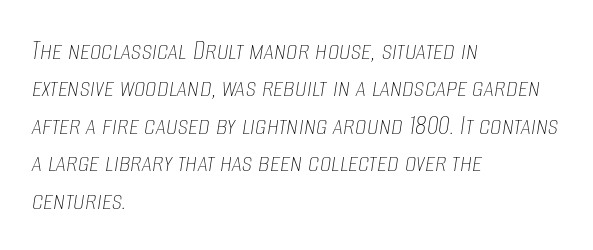
Q: Is the text bold? A: No.
Q: Is the text italic (slanted)? A: Yes, it leans right by about 8 degrees.
Q: Is the text underlined? A: No.
Q: How is the paragraph aligned? A: Left-aligned.
Q: Is the spacing between letters normal or unusually wide? A: Normal.
Q: Is the spacing between lines tight, normal or loose? A: Normal.
Q: Width (condensed, normal, or wide)? A: Condensed.
Q: Stroke contrast? A: Low.
Q: x-height? A: Large.
Q: Monospaced? A: No.
